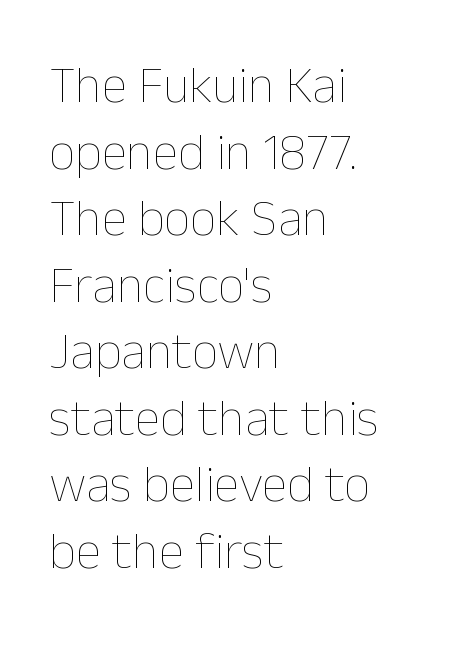
Q: Is the text bold? A: No.
Q: Is the text italic (slanted)? A: No, it is upright.
Q: Is the text underlined? A: No.
Q: How is the paragraph aligned? A: Left-aligned.
Q: Is the spacing between letters normal or unusually wide? A: Normal.
Q: Is the spacing between lines tight, normal or loose? A: Normal.
Q: Width (condensed, normal, or wide)? A: Normal.
Q: Stroke contrast? A: Low.
Q: x-height? A: Medium.
Q: Monospaced? A: No.
